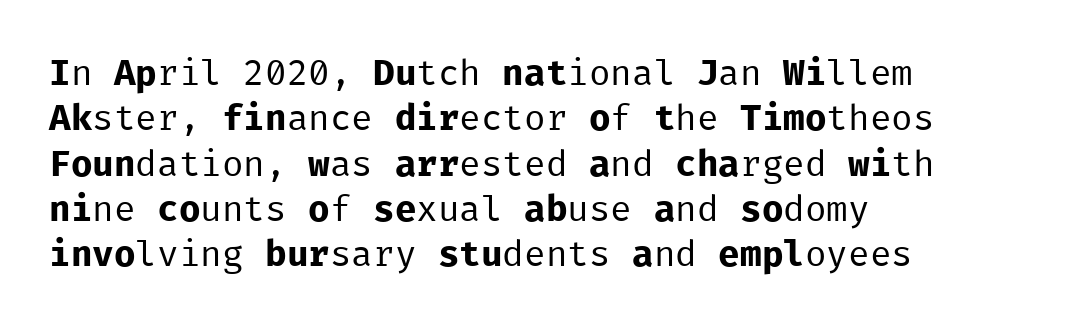
Q: Is the text bold? A: No.
Q: Is the text italic (slanted)? A: No, it is upright.
Q: Is the typeface a serif or a sans-serif typeface? A: Sans-serif.
Q: Is the text underlined? A: No.
Q: How is the paragraph aligned? A: Left-aligned.
Q: Is the spacing between letters normal or unusually wide? A: Normal.
Q: Is the spacing between lines tight, normal or loose? A: Normal.
Q: Width (condensed, normal, or wide)? A: Normal.
Q: Stroke contrast? A: Low.
Q: x-height? A: Medium.
Q: Monospaced? A: Yes.
